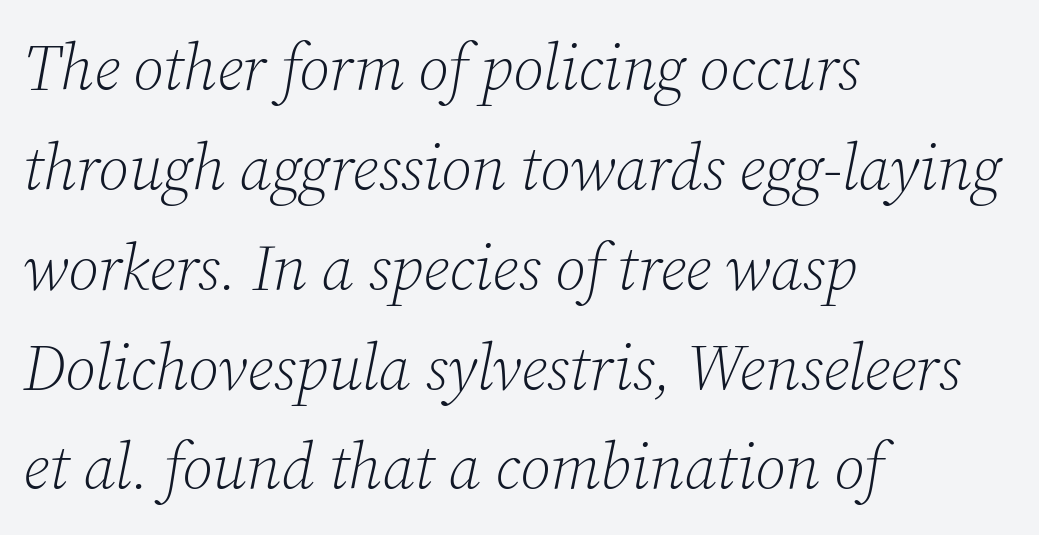
{"serif": "yes", "italic": "yes", "lean": "right", "slant_degrees": 12, "bold": "no", "weight": "light", "width": "normal", "stroke_contrast": "low", "x_height": "medium", "monospaced": "no", "underline": "no", "align": "left", "line_spacing": "normal", "line_spacing_ratio": 1.56, "letter_spacing": "normal", "letter_spacing_em": 0.0, "glyph_px": 64}
